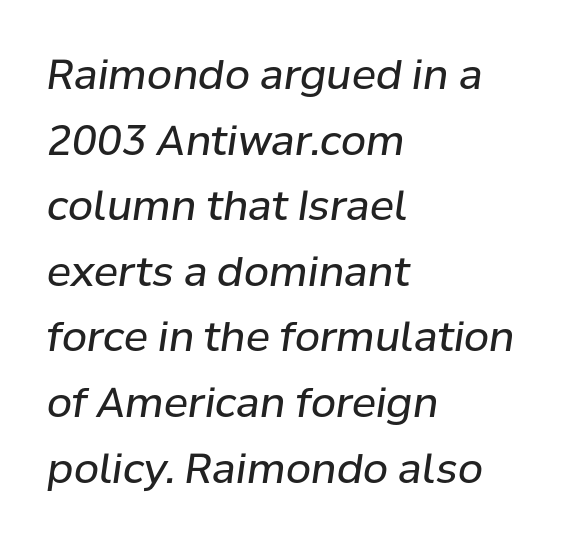
Q: Is the text bold? A: No.
Q: Is the text italic (slanted)? A: Yes, it leans right by about 8 degrees.
Q: Is the text underlined? A: No.
Q: How is the paragraph aligned? A: Left-aligned.
Q: Is the spacing between letters normal or unusually wide? A: Normal.
Q: Is the spacing between lines tight, normal or loose? A: Normal.
Q: Width (condensed, normal, or wide)? A: Normal.
Q: Stroke contrast? A: Low.
Q: x-height? A: Medium.
Q: Monospaced? A: No.
